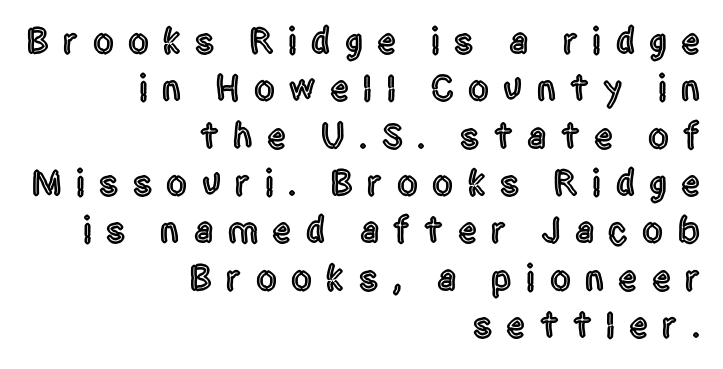
Q: Is the text italic (slanted)? A: No, it is upright.
Q: Is the typeface a serif or a sans-serif typeface? A: Sans-serif.
Q: Is the text underlined? A: No.
Q: How is the paragraph aligned? A: Right-aligned.
Q: Is the spacing between letters normal or unusually wide? A: Unusually wide.
Q: Is the spacing between lines tight, normal or loose? A: Normal.
Q: Width (condensed, normal, or wide)? A: Condensed.
Q: x-height? A: Large.
Q: Monospaced? A: No.
